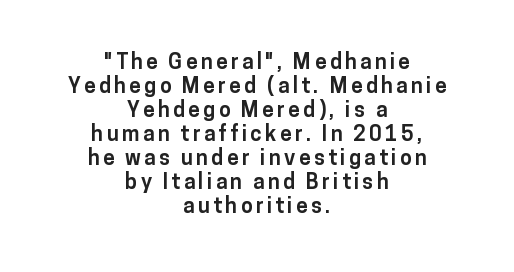
{"italic": "no", "bold": "yes", "underline": "no", "align": "center", "line_spacing": "tight", "line_spacing_ratio": 1.14, "glyph_px": 21}
